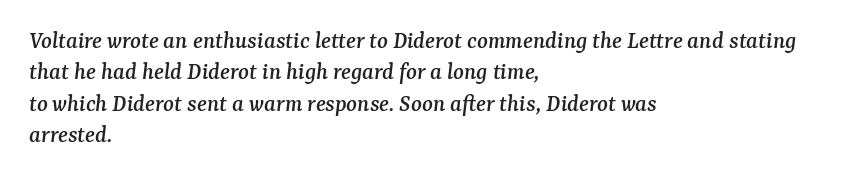
Q: Is the text italic (slanted)? A: Yes, it leans right by about 7 degrees.
Q: Is the text underlined? A: No.
Q: How is the paragraph aligned? A: Left-aligned.
Q: Is the spacing between letters normal or unusually wide? A: Normal.
Q: Is the spacing between lines tight, normal or loose? A: Normal.
